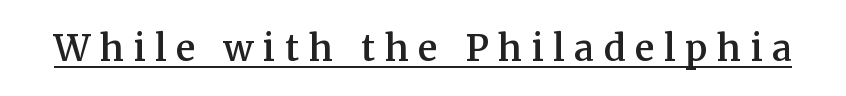
Q: Is the text bold? A: Semi-bold.
Q: Is the text italic (slanted)? A: No, it is upright.
Q: Is the typeface a serif or a sans-serif typeface? A: Serif.
Q: Is the text underlined? A: Yes.
Q: Is the spacing between letters normal or unusually wide? A: Unusually wide.
Q: Width (condensed, normal, or wide)? A: Normal.
Q: Stroke contrast? A: Medium.
Q: x-height? A: Medium.
Q: Monospaced? A: No.
